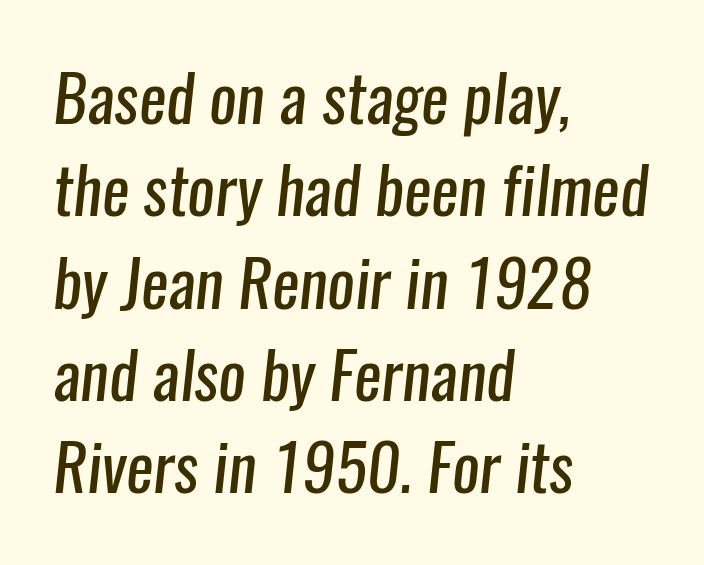
{"serif": "no", "bold": "no", "weight": "regular", "width": "condensed", "stroke_contrast": "low", "x_height": "medium", "monospaced": "no", "underline": "no", "align": "left", "line_spacing": "normal", "line_spacing_ratio": 1.42, "letter_spacing": "normal", "letter_spacing_em": 0.0, "glyph_px": 65}
